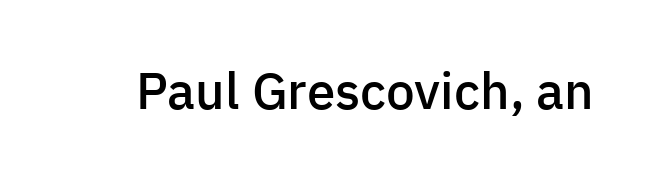
The image shows 51 px semibold sans-serif type, upright; set normal letter spacing, not underlined; low stroke contrast and a medium x-height.
